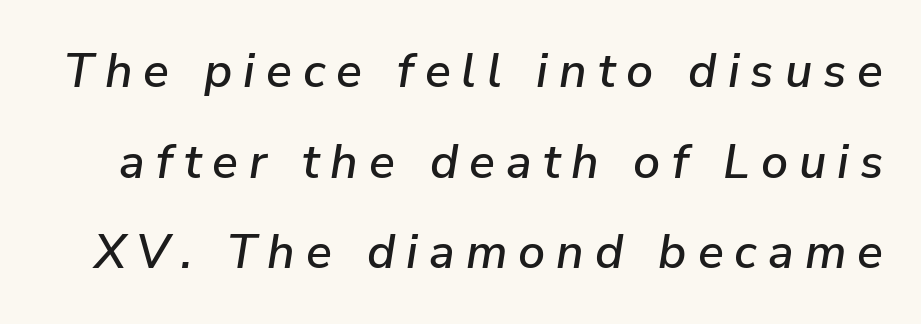
Q: Is the text italic (slanted)? A: Yes, it leans right by about 9 degrees.
Q: Is the text underlined? A: No.
Q: Is the spacing between letters normal or unusually wide? A: Unusually wide.
Q: Width (condensed, normal, or wide)? A: Normal.
Q: Stroke contrast? A: Low.
Q: x-height? A: Medium.
Q: Monospaced? A: No.
